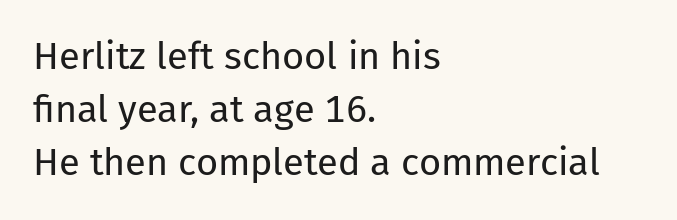
Q: Is the text bold? A: No.
Q: Is the text italic (slanted)? A: No, it is upright.
Q: Is the typeface a serif or a sans-serif typeface? A: Sans-serif.
Q: Is the text underlined? A: No.
Q: How is the paragraph aligned? A: Left-aligned.
Q: Is the spacing between letters normal or unusually wide? A: Normal.
Q: Is the spacing between lines tight, normal or loose? A: Normal.
Q: Width (condensed, normal, or wide)? A: Normal.
Q: Stroke contrast? A: Low.
Q: x-height? A: Medium.
Q: Monospaced? A: No.
